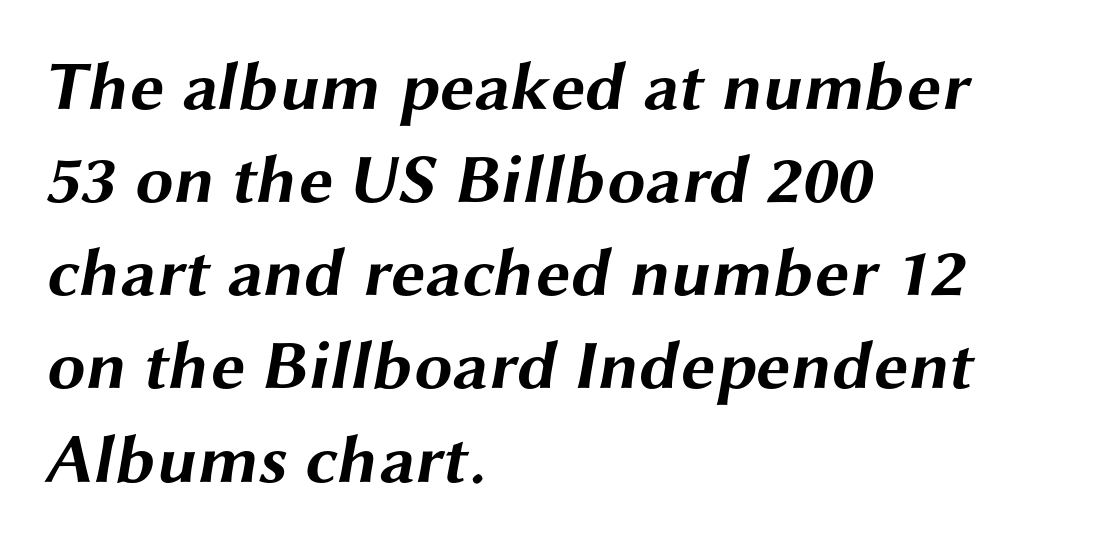
You could not count columns in this text — the font is proportionally spaced. Inter-character spacing is left at the font's built-in metrics. Beneath every word, the page is bare. Layout note: lines flush left.
